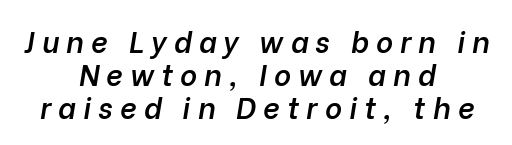
Q: Is the text bold? A: Semi-bold.
Q: Is the text italic (slanted)? A: Yes, it leans right by about 10 degrees.
Q: Is the text underlined? A: No.
Q: How is the paragraph aligned? A: Centered.
Q: Is the spacing between letters normal or unusually wide? A: Unusually wide.
Q: Is the spacing between lines tight, normal or loose? A: Tight.
Q: Width (condensed, normal, or wide)? A: Normal.
Q: Stroke contrast? A: Low.
Q: x-height? A: Medium.
Q: Monospaced? A: No.
